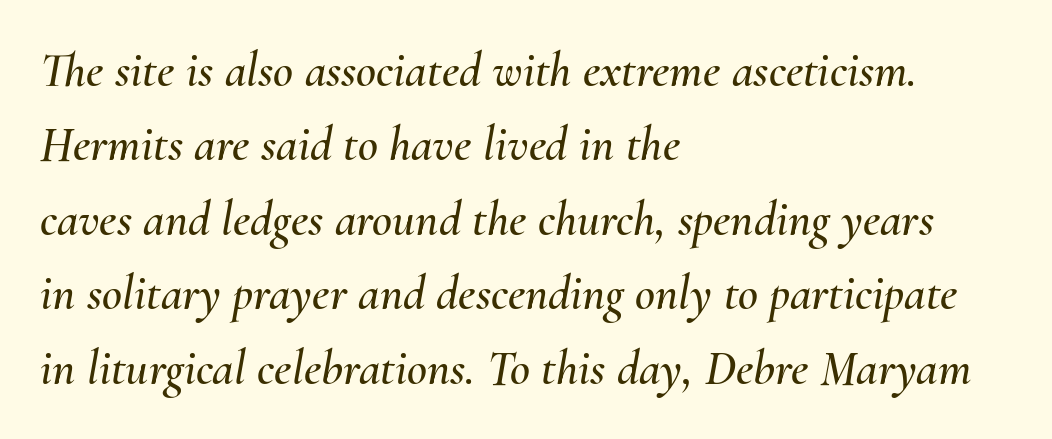
The image shows 49 px text type, italic (leaning right); set left-aligned, normal line spacing (1.52x), normal letter spacing, not underlined; medium stroke contrast and a small x-height.
